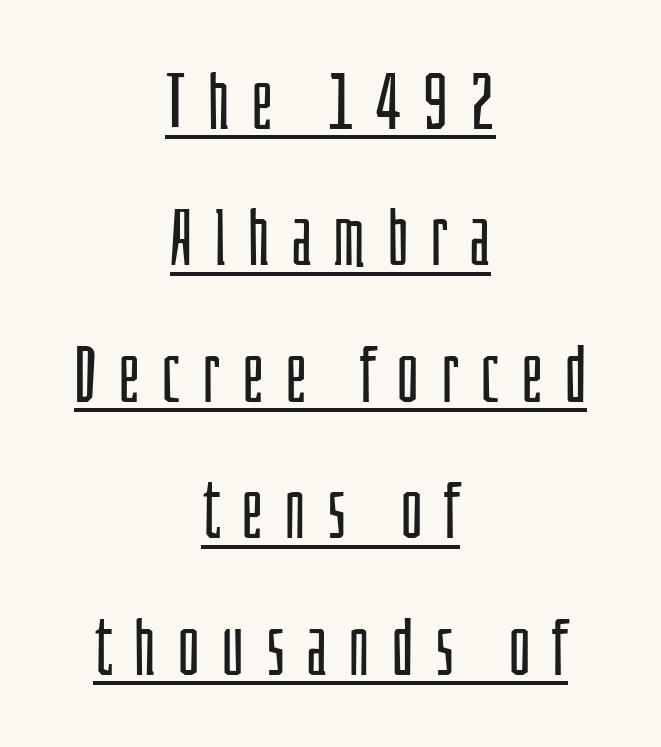
{"serif": "no", "italic": "no", "bold": "no", "weight": "light", "width": "condensed", "stroke_contrast": "low", "x_height": "large", "monospaced": "no", "underline": "yes", "align": "center", "line_spacing_ratio": 1.75, "letter_spacing": "wide", "letter_spacing_em": 0.27, "glyph_px": 78}
